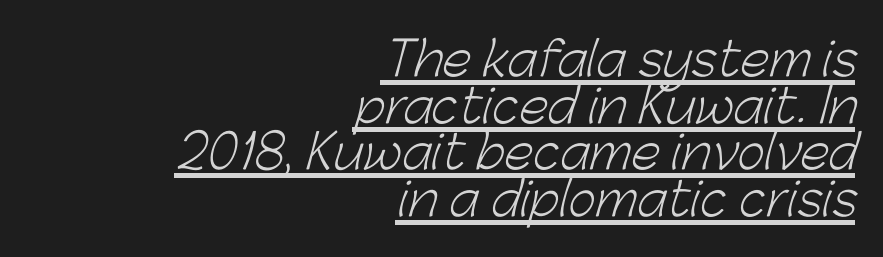
{"serif": "no", "bold": "no", "weight": "light", "width": "normal", "stroke_contrast": "low", "x_height": "medium", "monospaced": "no", "underline": "yes", "align": "right", "line_spacing": "tight", "line_spacing_ratio": 0.99, "letter_spacing": "normal", "letter_spacing_em": 0.0, "glyph_px": 47}
